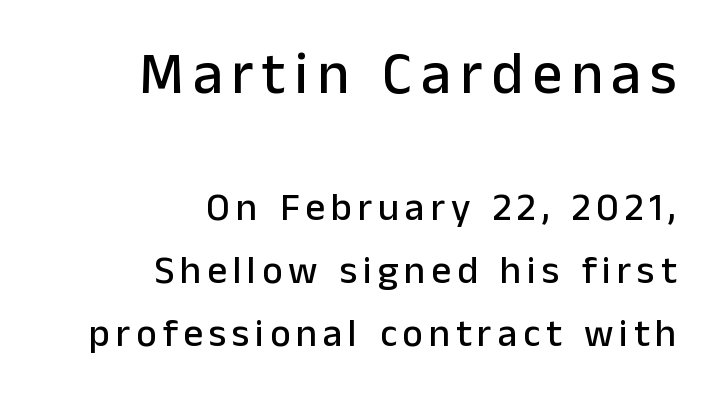
Q: Is the text italic (slanted)? A: No, it is upright.
Q: Is the typeface a serif or a sans-serif typeface? A: Sans-serif.
Q: Is the text underlined? A: No.
Q: How is the paragraph aligned? A: Right-aligned.
Q: Is the spacing between lines tight, normal or loose? A: Normal.
Q: Which block of text is set in a larger size, the first (top) or the second (bottom)? A: The first (top) one.
Q: Width (condensed, normal, or wide)? A: Normal.
Q: Stroke contrast? A: Low.
Q: x-height? A: Medium.
Q: Monospaced? A: No.
